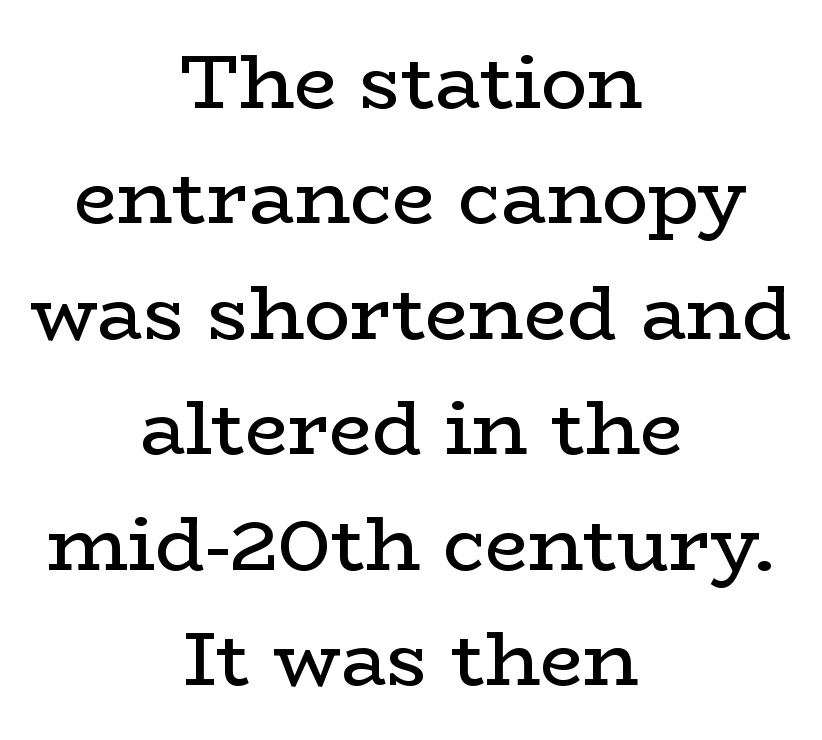
The image shows 77 px regular-weight, wide serif type, upright; set centered, normal line spacing (1.5x), normal letter spacing, not underlined; low stroke contrast and a medium x-height.
